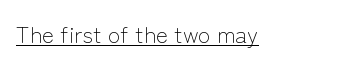
{"italic": "no", "bold": "no", "underline": "yes", "letter_spacing": "normal", "letter_spacing_em": 0.0, "glyph_px": 23}
